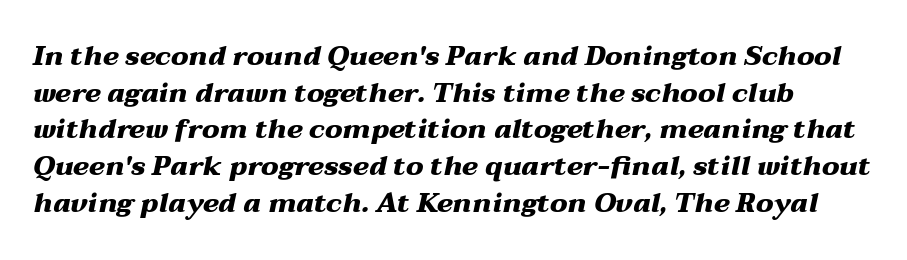
{"italic": "yes", "lean": "right", "slant_degrees": 12, "bold": "yes", "underline": "no", "line_spacing": "normal", "line_spacing_ratio": 1.36, "letter_spacing": "normal", "letter_spacing_em": 0.0, "glyph_px": 27}
